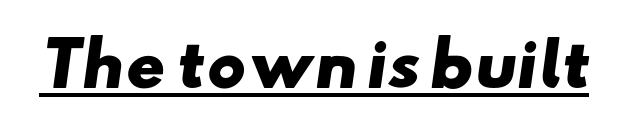
To sum up the face: it is a sans, with no serifs. Does the weight exceed regular? Yes, all the way to bold. Each word holds together tightly as a unit, with standard inter-letter gaps. The passage shown is typed in a proportional face where columns would drift. The rendered words wear a rule along their underside.
